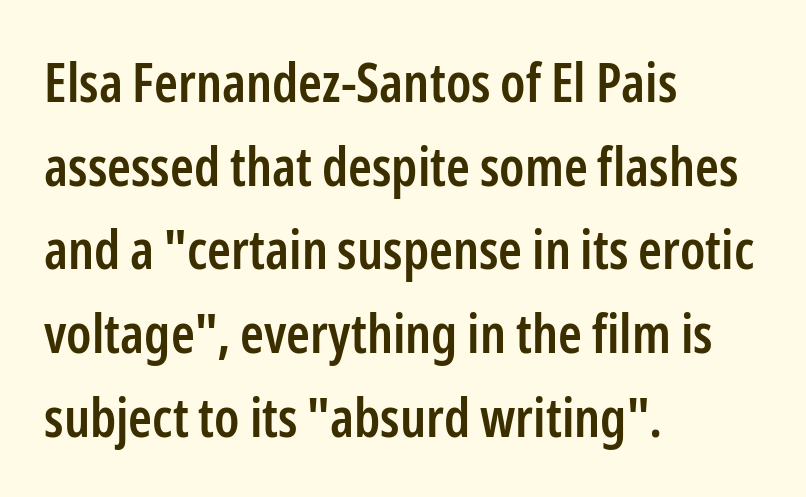
Q: Is the text bold? A: Semi-bold.
Q: Is the text italic (slanted)? A: No, it is upright.
Q: Is the typeface a serif or a sans-serif typeface? A: Sans-serif.
Q: Is the text underlined? A: No.
Q: How is the paragraph aligned? A: Left-aligned.
Q: Is the spacing between letters normal or unusually wide? A: Normal.
Q: Is the spacing between lines tight, normal or loose? A: Normal.
Q: Width (condensed, normal, or wide)? A: Condensed.
Q: Stroke contrast? A: Low.
Q: x-height? A: Medium.
Q: Monospaced? A: No.
